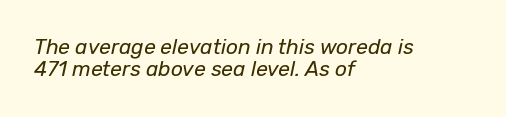
{"italic": "yes", "lean": "right", "slant_degrees": 12, "bold": "no", "underline": "no", "align": "left", "line_spacing": "tight", "line_spacing_ratio": 1.05, "letter_spacing": "normal", "letter_spacing_em": 0.0, "glyph_px": 21}
